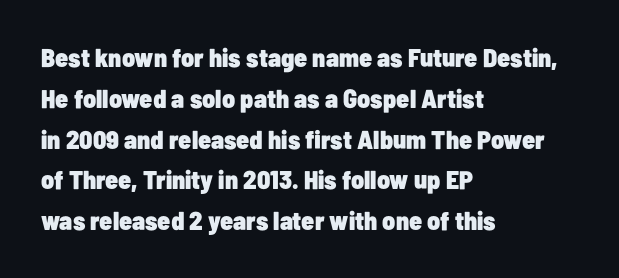
The image shows 26 px bold type, upright; set left-aligned, normal line spacing (1.57x), normal letter spacing, not underlined.
